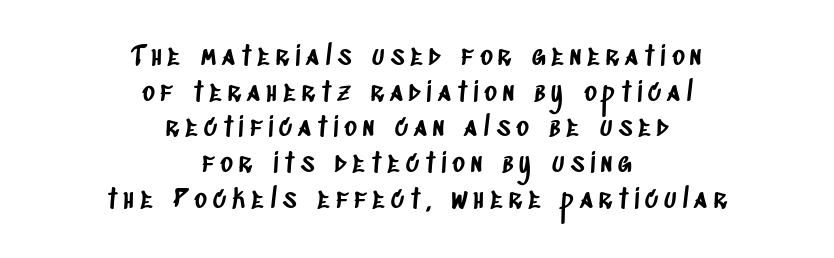
The image shows 27 px text type; set centered, normal line spacing (1.32x), unusually wide letter spacing (+0.22 em), not underlined.
